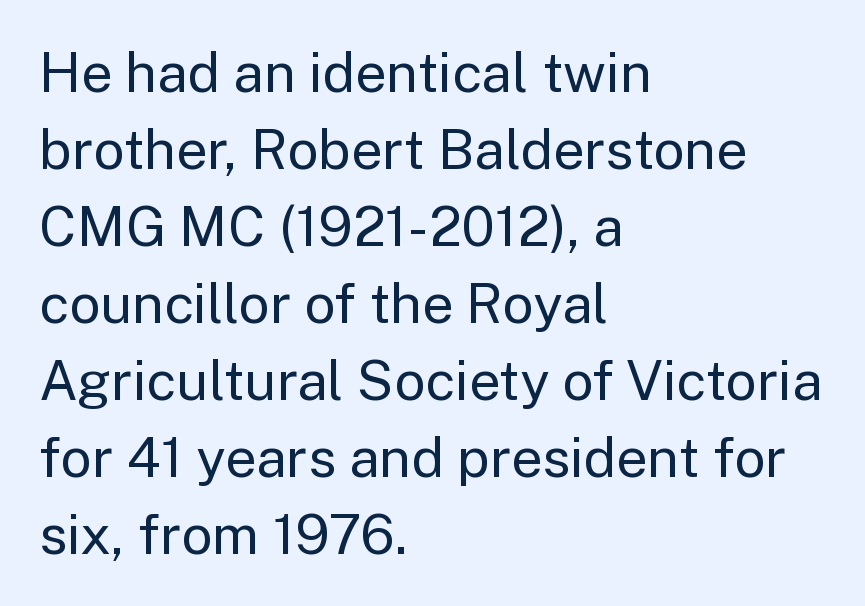
Q: Is the text bold? A: No.
Q: Is the text italic (slanted)? A: No, it is upright.
Q: Is the typeface a serif or a sans-serif typeface? A: Sans-serif.
Q: Is the text underlined? A: No.
Q: How is the paragraph aligned? A: Left-aligned.
Q: Is the spacing between letters normal or unusually wide? A: Normal.
Q: Is the spacing between lines tight, normal or loose? A: Normal.
Q: Width (condensed, normal, or wide)? A: Normal.
Q: Stroke contrast? A: Low.
Q: x-height? A: Medium.
Q: Monospaced? A: No.
